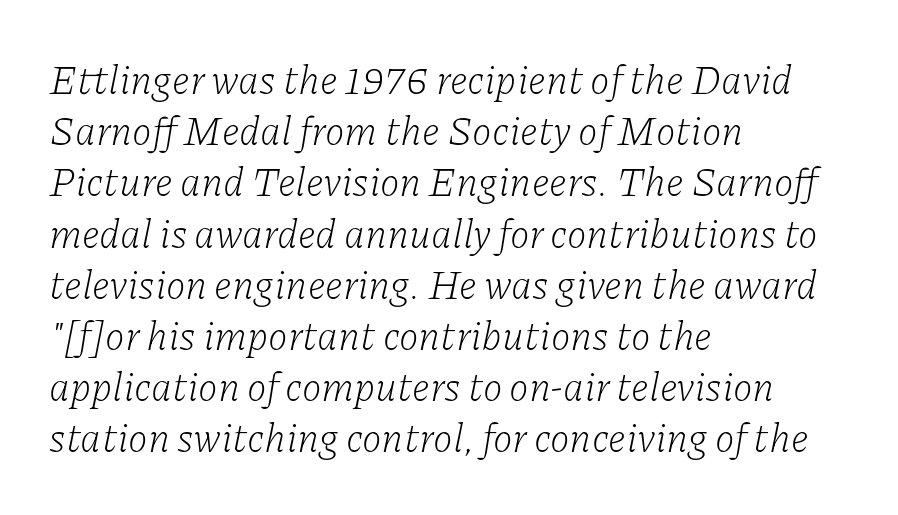
Typographically, this falls in the serif category. Caption: multi-line text, flush left, ragged right. A normal amount of white space separates one row of letters from the next. The face used here has a pronounced slope to its letters. Has an underline been added? It has not. In terms of letterspacing, this is plain default setting.
